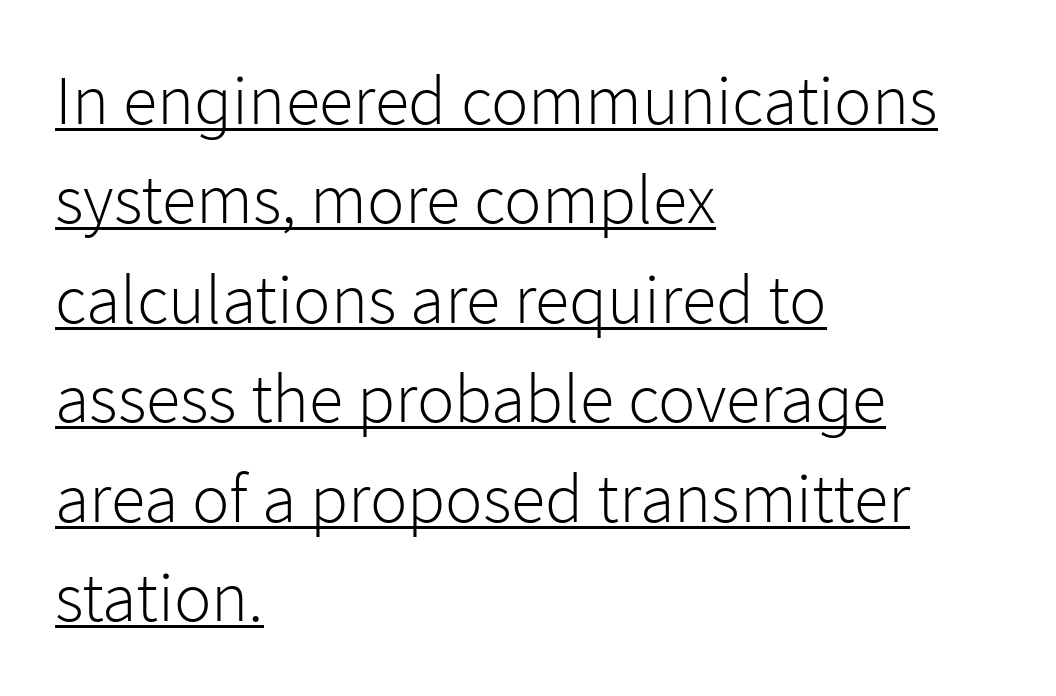
The image shows 70 px light sans-serif type, upright; set left-aligned, normal line spacing (1.42x), normal letter spacing, underlined; low stroke contrast and a medium x-height.
